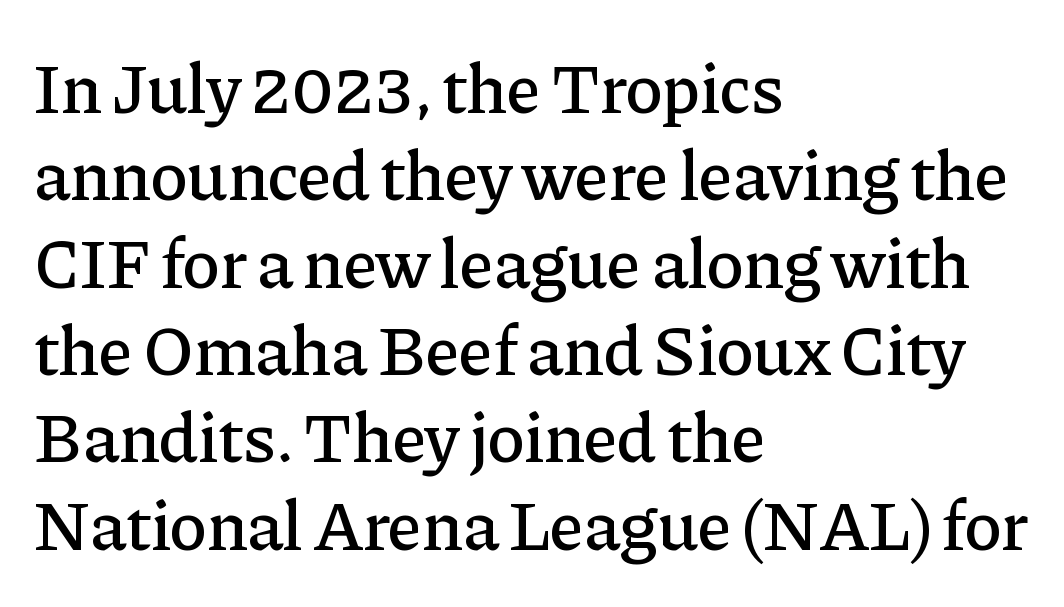
I'd call this a serif setting — the letters wear small feet. Quick note: underline off. Characters follow at the spacing the type designer built in. Character widths vary here, with narrow letters taking less room than wide ones. When letters stand straight like this, we call the style roman or upright. Does the copy run flush right? No — it runs flush left.
